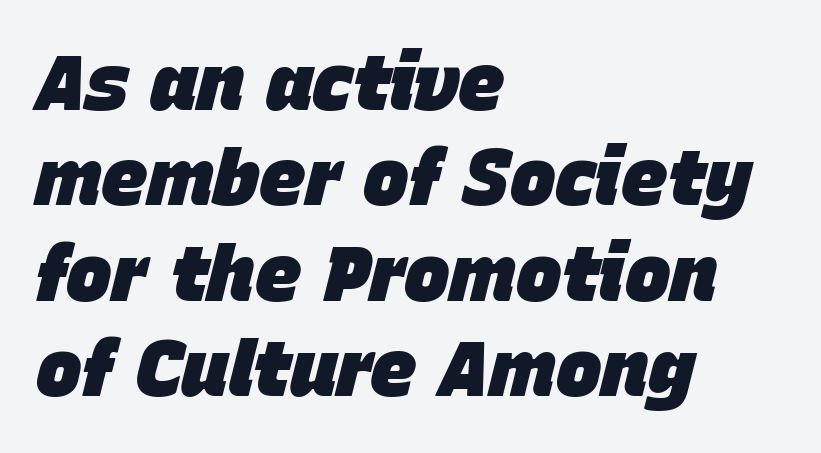
The image shows 77 px heavy type, italic (leaning right); set left-aligned, line spacing 1.24x, normal letter spacing, not underlined; low stroke contrast and a large x-height.
